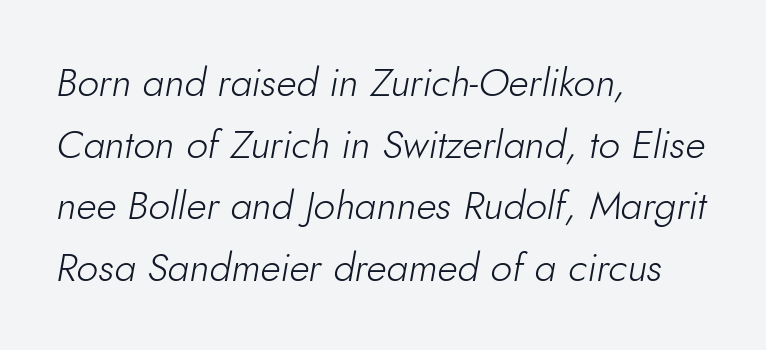
{"italic": "yes", "lean": "right", "slant_degrees": 10, "bold": "no", "weight": "light", "width": "normal", "stroke_contrast": "low", "x_height": "small", "monospaced": "no", "underline": "no", "align": "left", "line_spacing": "normal", "line_spacing_ratio": 1.58, "letter_spacing": "normal", "letter_spacing_em": 0.0, "glyph_px": 39}
